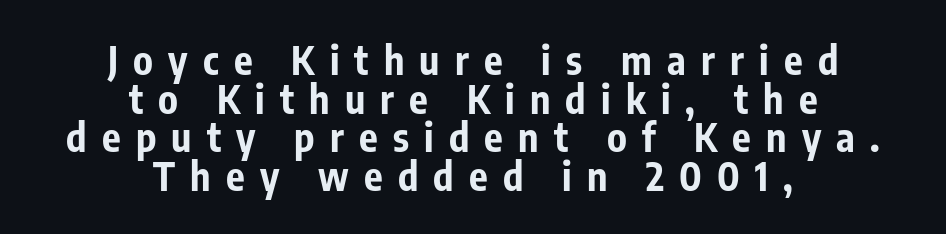
The image shows 39 px bold, condensed sans-serif type, upright; set centered, tight line spacing (0.99x), unusually wide letter spacing (+0.39 em), not underlined; low stroke contrast and a medium x-height.
